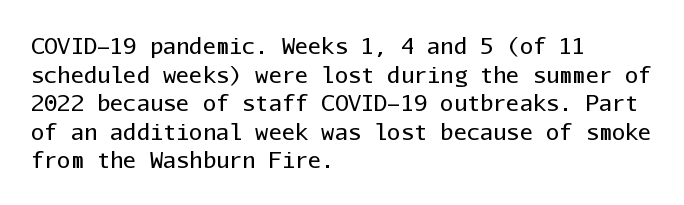
{"italic": "no", "bold": "no", "underline": "no", "align": "left", "line_spacing": "normal", "line_spacing_ratio": 1.3, "letter_spacing": "normal", "letter_spacing_em": 0.0, "glyph_px": 22}
